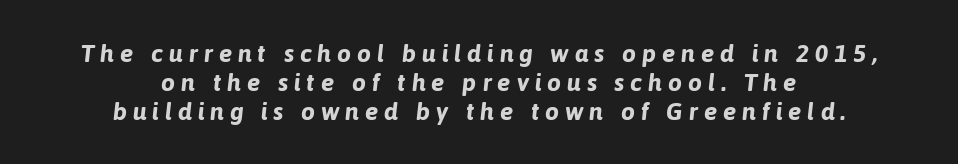
The image shows 25 px bold type, italic (leaning right); set centered, line spacing 1.17x, unusually wide letter spacing (+0.23 em), not underlined.
